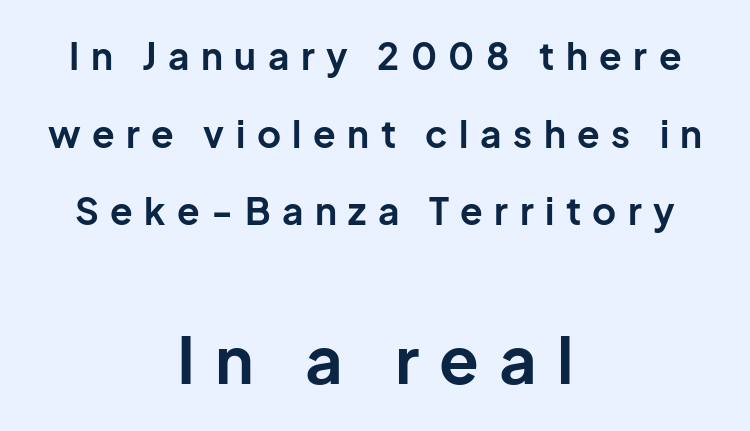
Q: Is the text bold? A: Yes.
Q: Is the text italic (slanted)? A: No, it is upright.
Q: Is the typeface a serif or a sans-serif typeface? A: Sans-serif.
Q: Is the text underlined? A: No.
Q: How is the paragraph aligned? A: Centered.
Q: Is the spacing between letters normal or unusually wide? A: Unusually wide.
Q: Is the spacing between lines tight, normal or loose? A: Loose.
Q: Which block of text is set in a larger size, the first (top) or the second (bottom)? A: The second (bottom) one.
Q: Width (condensed, normal, or wide)? A: Normal.
Q: Stroke contrast? A: Low.
Q: x-height? A: Medium.
Q: Monospaced? A: No.
